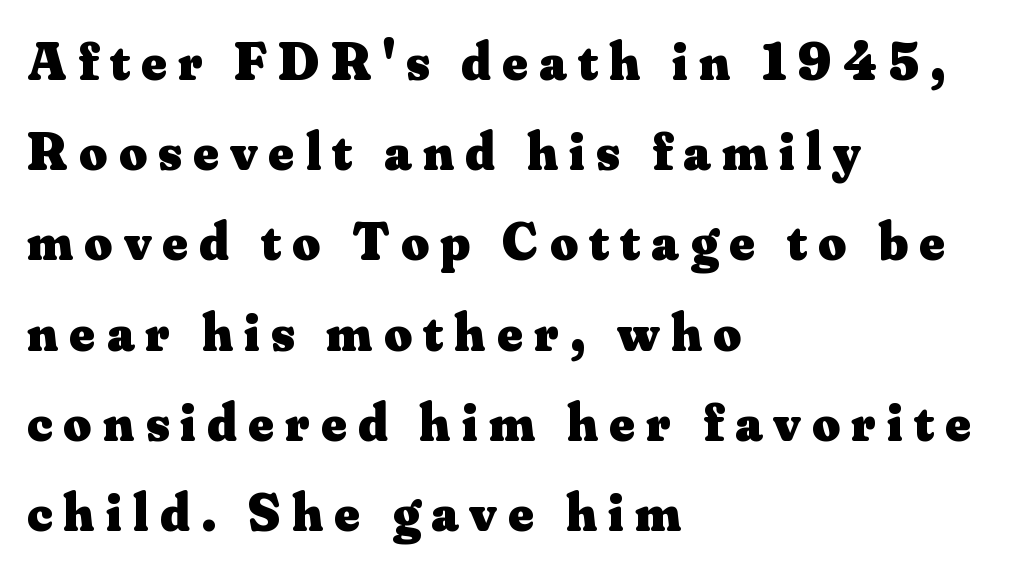
Character widths vary here, with narrow letters taking less room than wide ones. The letters are bold, with thick, heavy strokes. Where is the straight margin? On the left. The type is letterspaced generously, with wide tracking.
